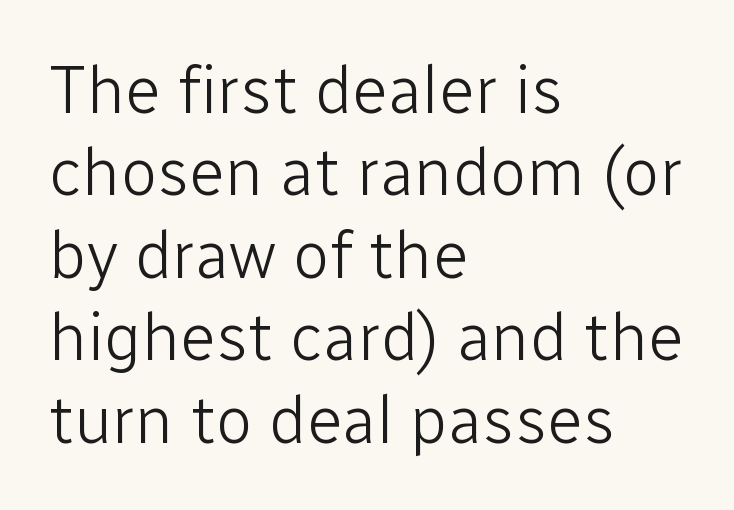
Q: Is the text bold? A: No.
Q: Is the text italic (slanted)? A: No, it is upright.
Q: Is the typeface a serif or a sans-serif typeface? A: Sans-serif.
Q: Is the text underlined? A: No.
Q: How is the paragraph aligned? A: Left-aligned.
Q: Is the spacing between letters normal or unusually wide? A: Normal.
Q: Width (condensed, normal, or wide)? A: Normal.
Q: Stroke contrast? A: Low.
Q: x-height? A: Medium.
Q: Monospaced? A: No.
